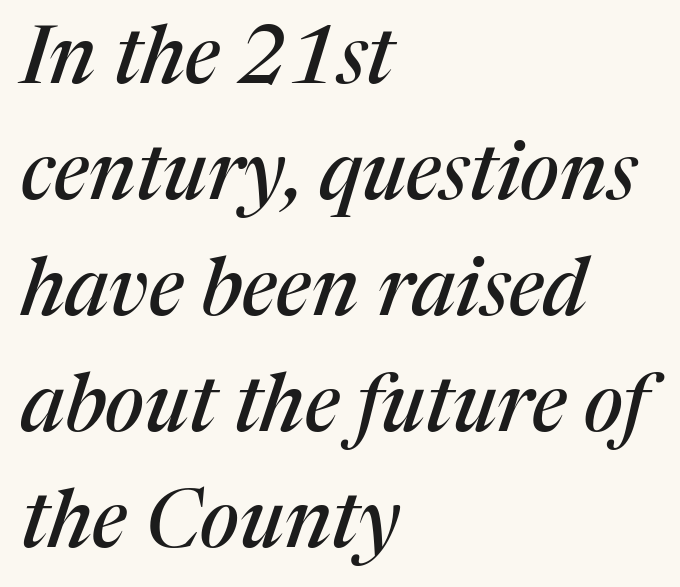
The image shows 80 px serif type, italic (leaning right); set left-aligned, normal line spacing (1.45x), normal letter spacing, not underlined; medium stroke contrast and a medium x-height.
